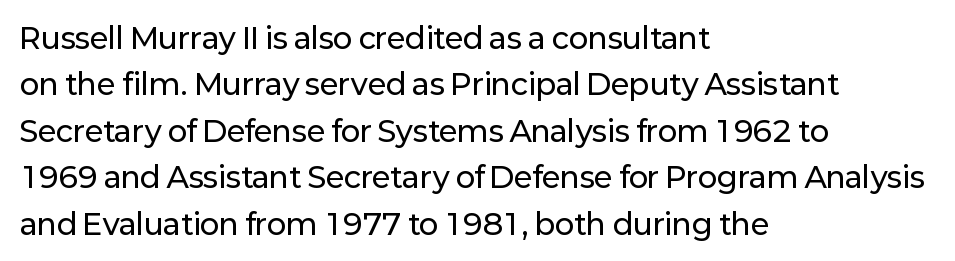
Q: Is the text italic (slanted)? A: No, it is upright.
Q: Is the typeface a serif or a sans-serif typeface? A: Sans-serif.
Q: Is the text underlined? A: No.
Q: How is the paragraph aligned? A: Left-aligned.
Q: Is the spacing between letters normal or unusually wide? A: Normal.
Q: Is the spacing between lines tight, normal or loose? A: Normal.
Q: Width (condensed, normal, or wide)? A: Normal.
Q: Stroke contrast? A: Low.
Q: x-height? A: Medium.
Q: Monospaced? A: No.
